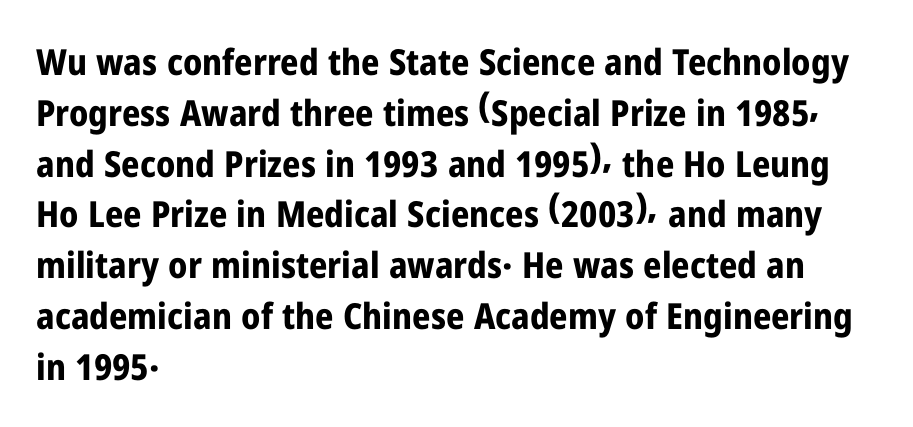
Q: Is the text bold? A: Yes.
Q: Is the text italic (slanted)? A: No, it is upright.
Q: Is the typeface a serif or a sans-serif typeface? A: Sans-serif.
Q: Is the text underlined? A: No.
Q: How is the paragraph aligned? A: Left-aligned.
Q: Is the spacing between letters normal or unusually wide? A: Normal.
Q: Is the spacing between lines tight, normal or loose? A: Normal.
Q: Width (condensed, normal, or wide)? A: Condensed.
Q: Stroke contrast? A: Low.
Q: x-height? A: Medium.
Q: Monospaced? A: No.
